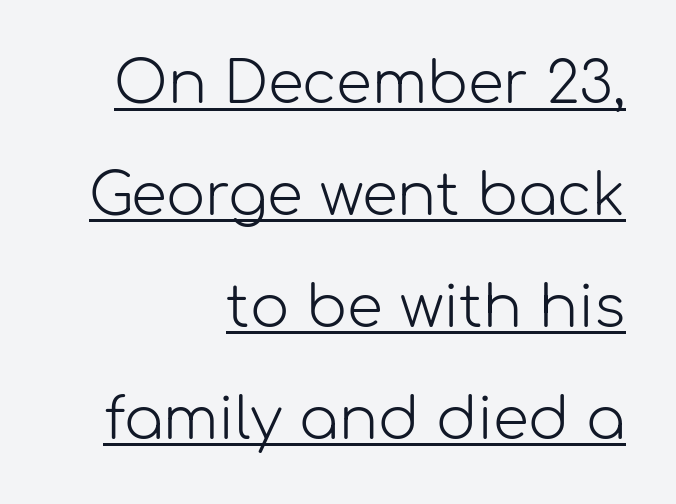
Q: Is the text bold? A: No.
Q: Is the text italic (slanted)? A: No, it is upright.
Q: Is the typeface a serif or a sans-serif typeface? A: Sans-serif.
Q: Is the text underlined? A: Yes.
Q: How is the paragraph aligned? A: Right-aligned.
Q: Is the spacing between letters normal or unusually wide? A: Normal.
Q: Is the spacing between lines tight, normal or loose? A: Loose.
Q: Width (condensed, normal, or wide)? A: Normal.
Q: Stroke contrast? A: Low.
Q: x-height? A: Medium.
Q: Monospaced? A: No.
